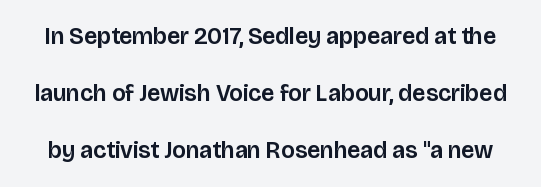
Characters follow at the spacing the type designer built in. Clear beneath every line of the passage. Regarding leading, the lines here are spaced well apart. The type sits square on the baseline with zero lean.
